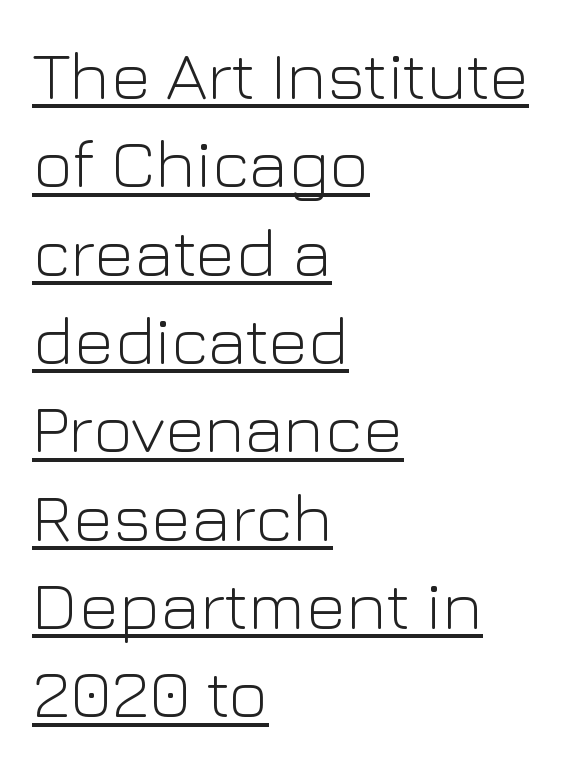
{"serif": "no", "italic": "no", "bold": "no", "weight": "light", "width": "normal", "stroke_contrast": "low", "x_height": "medium", "monospaced": "no", "underline": "yes", "align": "left", "line_spacing": "normal", "line_spacing_ratio": 1.28, "letter_spacing": "normal", "letter_spacing_em": 0.0, "glyph_px": 69}
